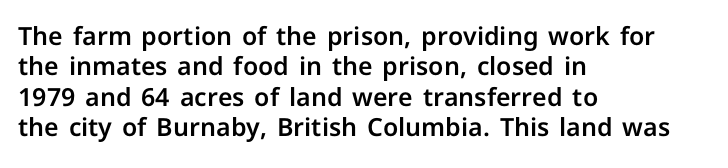
{"italic": "no", "underline": "no", "align": "left", "line_spacing_ratio": 1.22, "letter_spacing": "normal", "letter_spacing_em": 0.0, "glyph_px": 25}
